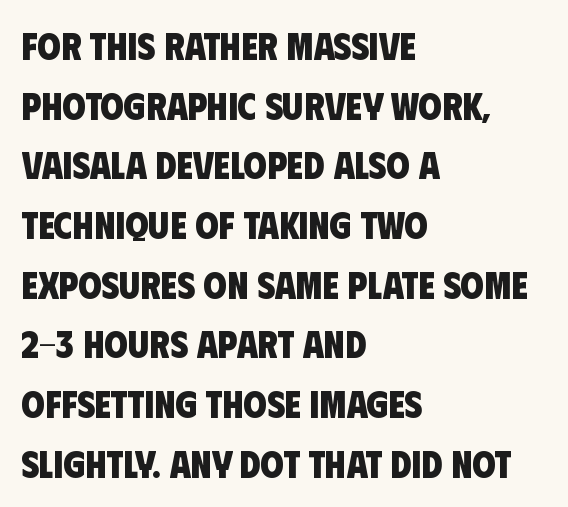
The image shows 38 px heavy, condensed sans-serif type; set left-aligned, normal line spacing (1.57x), normal letter spacing, not underlined; low stroke contrast and a large x-height.
